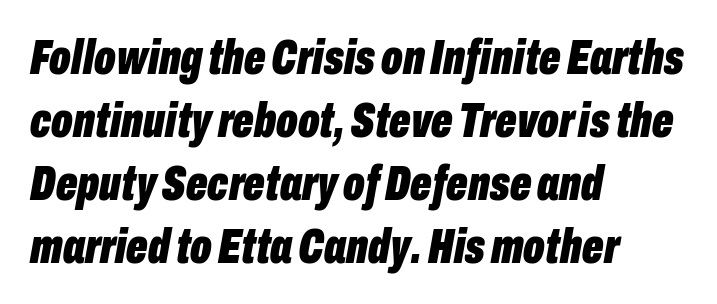
The letters advance in unequal steps, a hallmark of proportional type. The text block is weighted toward the left margin, trailing off unevenly rightward. Letters rest on an invisible, unmarked baseline. On the weight axis this lands at bold, roughly 700. When letters slant like this, we call the style italic.
